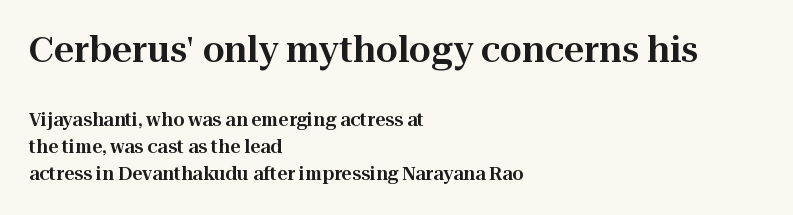
Scale decreases going downward across the two blocks. Think of a printed novel: that variable character pitch is what you see here. The face used here is seriffed, in the tradition of book romans. Nobody drew a line under any word here. In terms of letterspacing, this is plain default setting. Whoever set this chose a conventional vertical rhythm.
